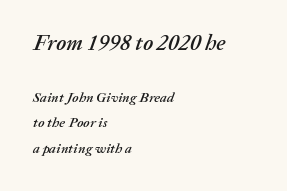
The image shows 22 px text type, italic (leaning right); set left-aligned, line spacing 1.83x, normal letter spacing, not underlined; the first (top) block is 1.57x larger.
